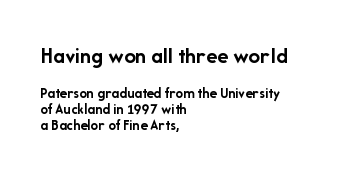
The image shows 23 px bold type, upright; set left-aligned, tight line spacing (1.06x), normal letter spacing, not underlined; the first (top) block is 1.53x larger.
